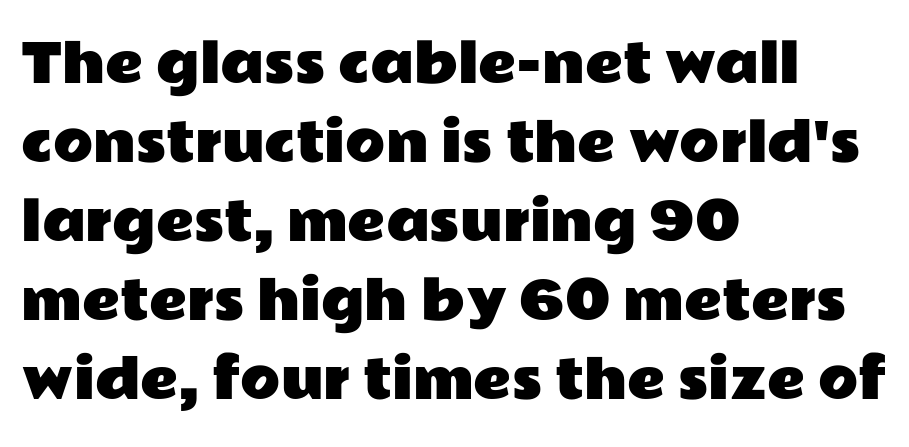
The image shows 52 px wide sans-serif type, upright; set left-aligned, normal line spacing (1.52x), normal letter spacing, not underlined; low stroke contrast and a medium x-height.
